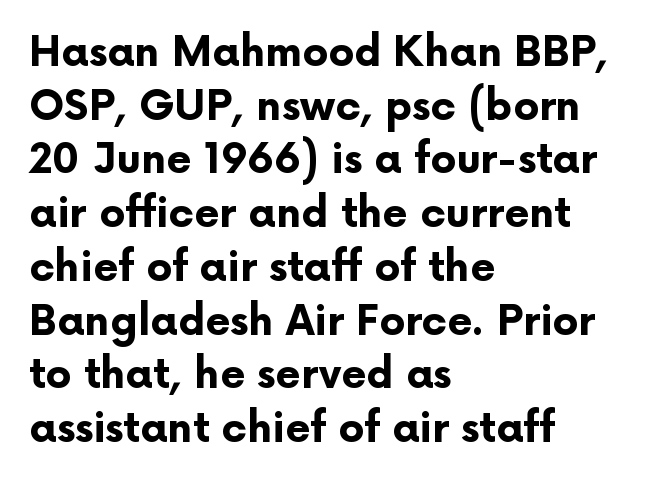
{"serif": "no", "italic": "no", "bold": "yes", "weight": "bold", "width": "normal", "stroke_contrast": "low", "x_height": "medium", "monospaced": "no", "underline": "no", "align": "left", "line_spacing": "normal", "line_spacing_ratio": 1.31, "letter_spacing": "normal", "letter_spacing_em": 0.0, "glyph_px": 41}
